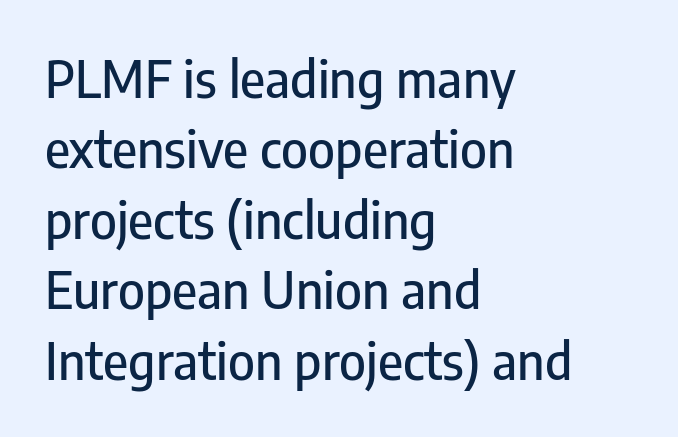
The image shows 51 px condensed sans-serif type, upright; set left-aligned, normal line spacing (1.38x), normal letter spacing, not underlined; low stroke contrast and a medium x-height.
